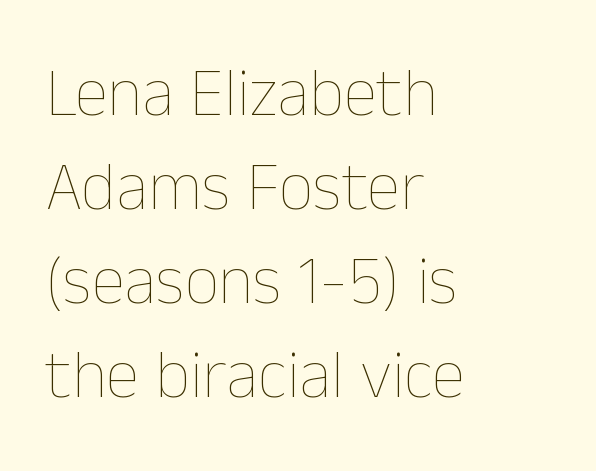
Q: Is the text bold? A: No.
Q: Is the text italic (slanted)? A: No, it is upright.
Q: Is the text underlined? A: No.
Q: How is the paragraph aligned? A: Left-aligned.
Q: Is the spacing between letters normal or unusually wide? A: Normal.
Q: Is the spacing between lines tight, normal or loose? A: Normal.
Q: Width (condensed, normal, or wide)? A: Normal.
Q: Stroke contrast? A: Low.
Q: x-height? A: Medium.
Q: Monospaced? A: No.
